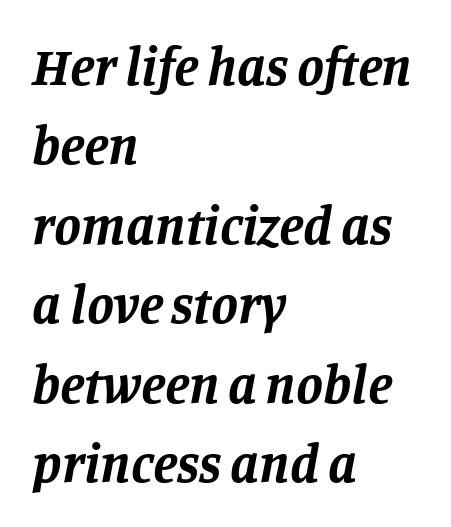
{"serif": "yes", "italic": "yes", "lean": "right", "slant_degrees": 11, "bold": "yes", "weight": "bold", "width": "normal", "stroke_contrast": "low", "x_height": "large", "monospaced": "no", "underline": "no", "align": "left", "line_spacing": "normal", "line_spacing_ratio": 1.47, "letter_spacing": "normal", "letter_spacing_em": 0.0, "glyph_px": 54}
